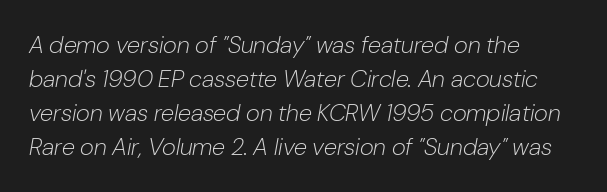
No heavy texture on the line: the type isn't bold. In terms of letterspacing, this is plain default setting. Horizontal bands of white between lines are of average thickness. The ragged edge is on the right, which tells us the setting is flush left. Check the space under the baseline: it is left empty. Slanted lettering throughout.
